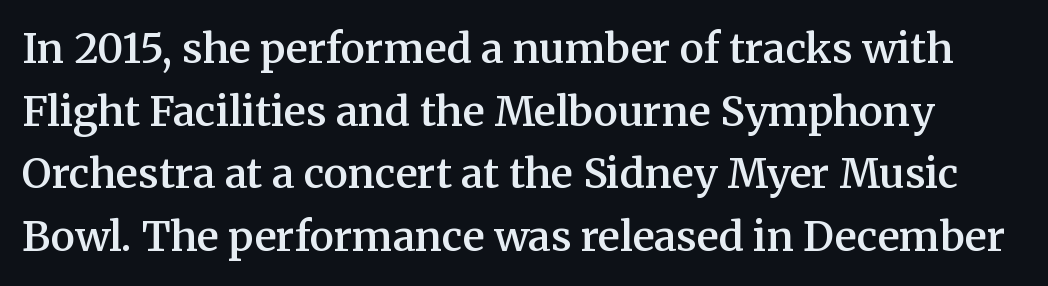
{"serif": "yes", "italic": "no", "bold": "semi", "weight": "semibold", "width": "normal", "stroke_contrast": "medium", "x_height": "medium", "monospaced": "no", "underline": "no", "line_spacing": "normal", "line_spacing_ratio": 1.53, "letter_spacing": "normal", "letter_spacing_em": 0.0, "glyph_px": 41}
